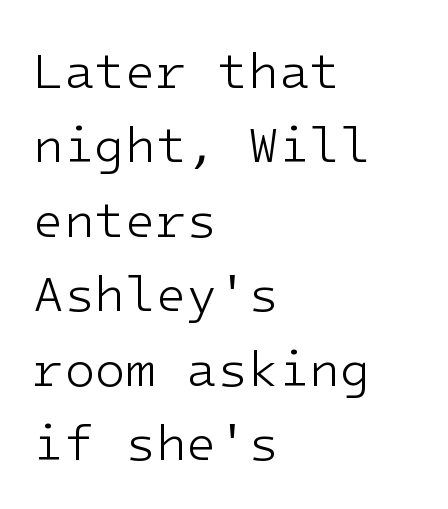
The image shows 50 px light sans-serif type, upright; set left-aligned, normal line spacing (1.49x), normal letter spacing, not underlined; low stroke contrast and a medium x-height.
